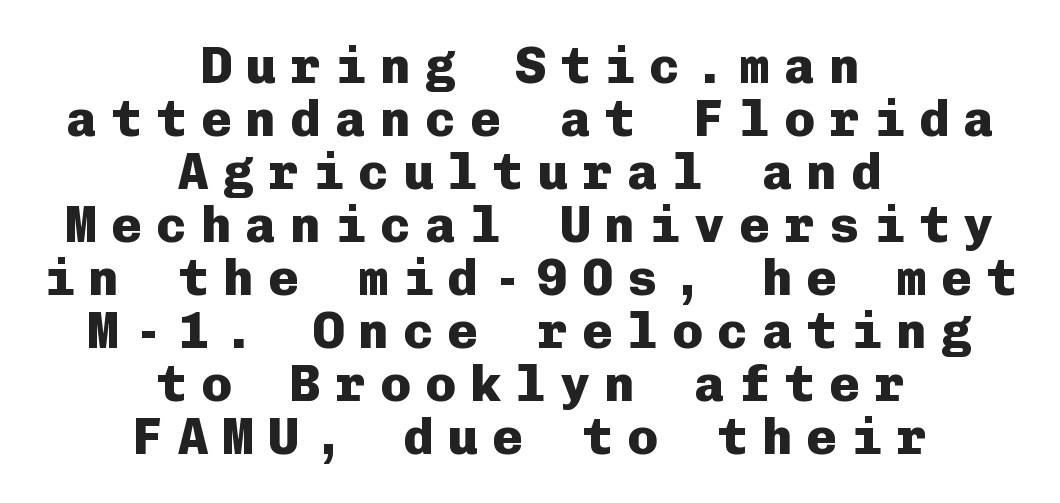
The image shows 51 px heavy sans-serif type, upright, monospaced; set centered, tight line spacing (1.04x), unusually wide letter spacing (+0.28 em), not underlined; low stroke contrast and a medium x-height.
